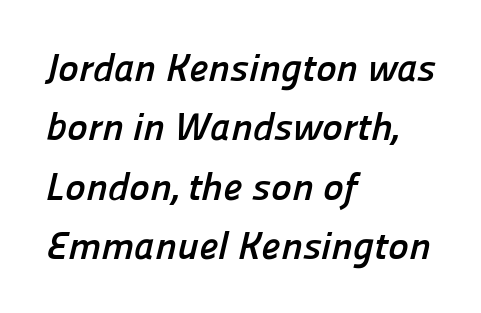
The lines are quadded left. In terms of leading, this rendering sits right in the middle. Honestly, the letter spacing is just normal — you wouldn't notice it. A typesetter would call this proportional, since set widths differ per character.
